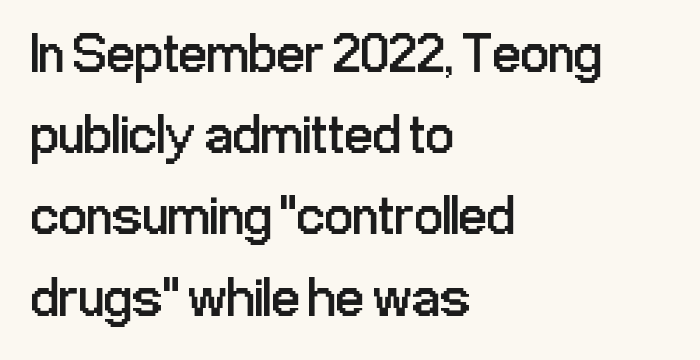
{"serif": "no", "italic": "no", "bold": "no", "weight": "regular", "width": "condensed", "stroke_contrast": "low", "x_height": "medium", "monospaced": "no", "underline": "no", "align": "left", "line_spacing": "normal", "line_spacing_ratio": 1.45, "letter_spacing": "normal", "letter_spacing_em": 0.0, "glyph_px": 56}
